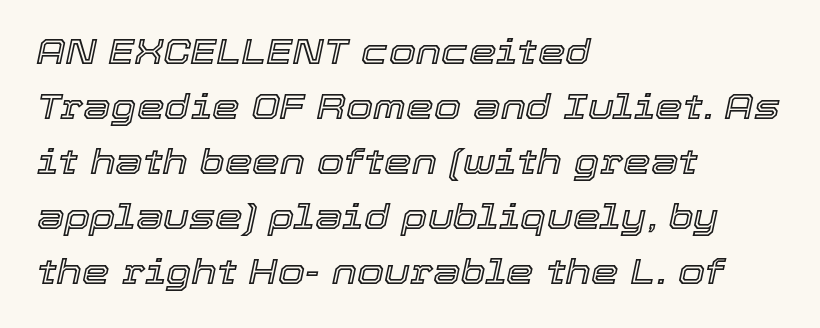
The passage is arranged the way most books set body copy — flush left. This sample uses an oblique cut, with every glyph tilted off the vertical. The face used here is proportionally spaced, like ordinary book or web type. Look at the tracking — it's just the regular setting, nothing added. The lines sit at an ordinary, default distance from one another. Has an underline been added? It has not.
